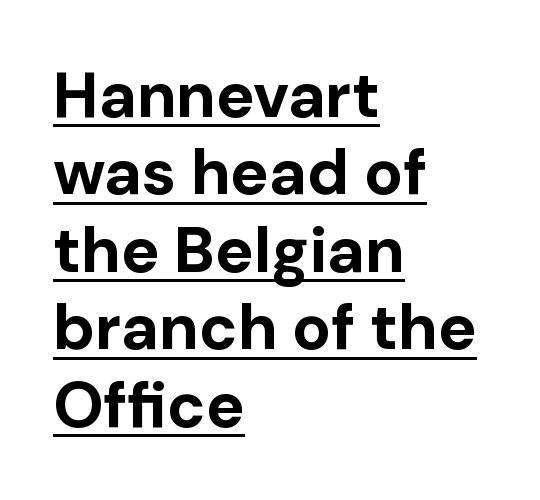
{"serif": "no", "italic": "no", "bold": "yes", "weight": "bold", "width": "normal", "stroke_contrast": "low", "x_height": "medium", "monospaced": "no", "underline": "yes", "align": "left", "line_spacing_ratio": 1.21, "letter_spacing": "normal", "letter_spacing_em": 0.0, "glyph_px": 64}
